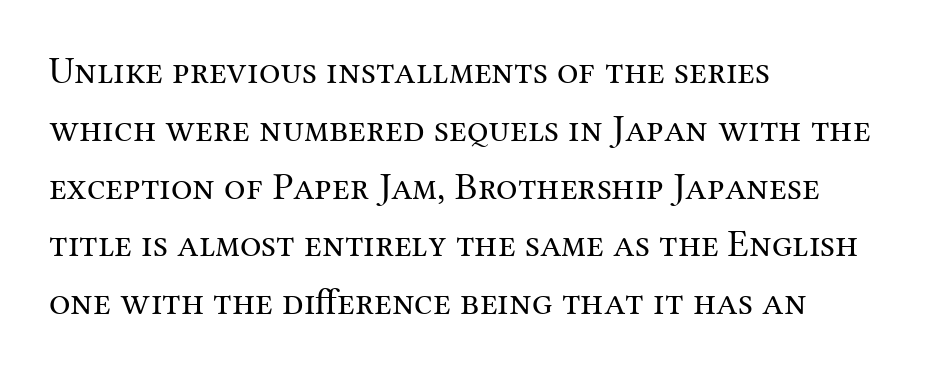
The image shows 38 px regular-weight serif type, upright; set left-aligned, normal line spacing (1.52x), normal letter spacing, not underlined; medium stroke contrast and a medium x-height.
